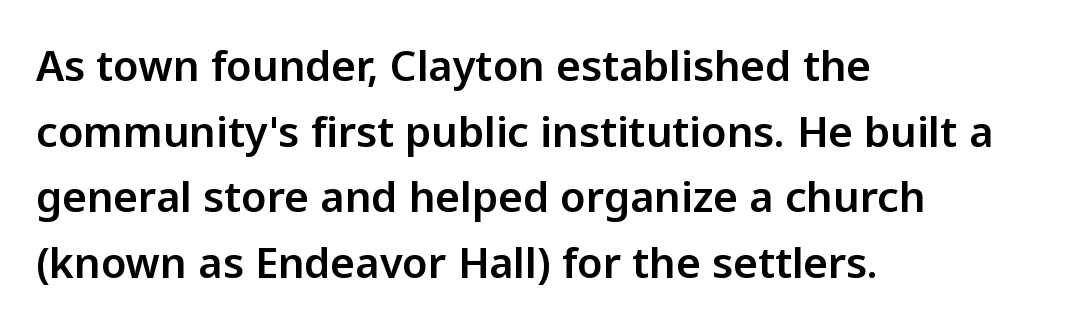
Q: Is the text italic (slanted)? A: No, it is upright.
Q: Is the typeface a serif or a sans-serif typeface? A: Sans-serif.
Q: Is the text underlined? A: No.
Q: How is the paragraph aligned? A: Left-aligned.
Q: Is the spacing between letters normal or unusually wide? A: Normal.
Q: Is the spacing between lines tight, normal or loose? A: Normal.
Q: Width (condensed, normal, or wide)? A: Normal.
Q: Stroke contrast? A: Low.
Q: x-height? A: Medium.
Q: Monospaced? A: No.
